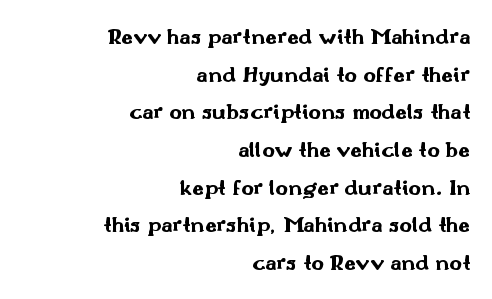
The words here are not underlined. The face used here is rendered with its standard letterfit. Vertical strokes here are truly vertical. Notice how thick the strokes are: this is what a full bold looks like. The lines in this sample share a right terminus and differ only in where they begin.
